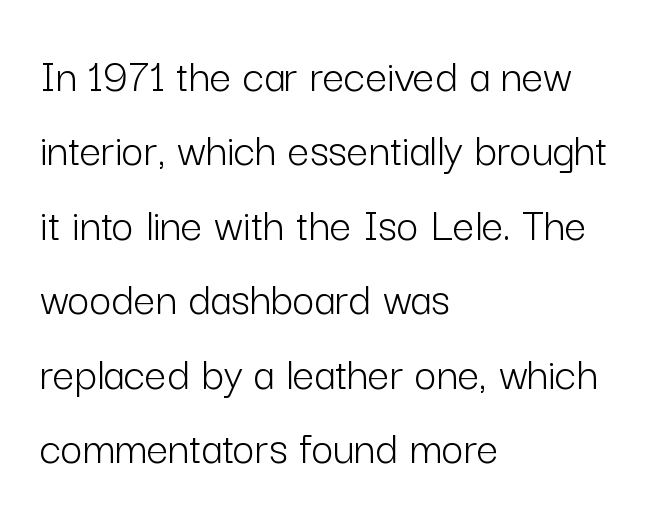
One glance says typical: line gaps are just what's usual. Character widths vary here, with narrow letters taking less room than wide ones. The text was rendered using a sans face with plain stroke endings. The words here are not underlined.
